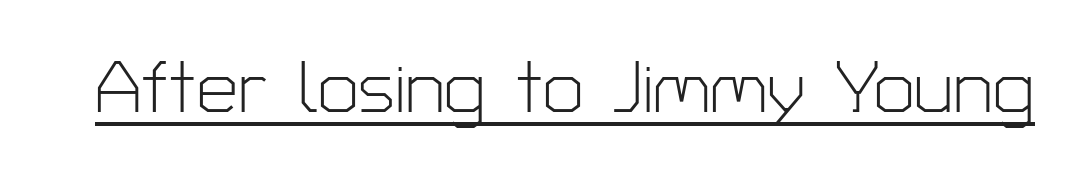
{"serif": "no", "italic": "no", "bold": "no", "weight": "light", "width": "normal", "stroke_contrast": "low", "x_height": "medium", "monospaced": "no", "underline": "yes", "letter_spacing": "normal", "letter_spacing_em": 0.0, "glyph_px": 73}
